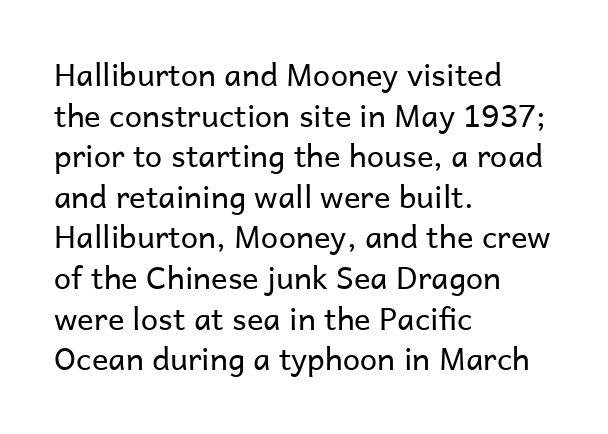
Words float on clear page, feet unadorned. Quick note: interline space is typical. The rendering uses natural spacing where letterforms have individual widths. The typesetter chose a ragged-right arrangement here. Ink coverage per letter is moderate at most. Nothing unusual about the tracking: characters are spaced as the font intends.
